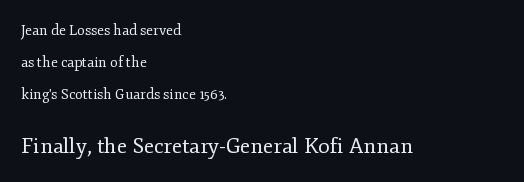
The image shows 21 px text type, upright; set left-aligned, loose line spacing (2.27x), normal letter spacing, not underlined; the second (bottom) block is 1.5x larger.
